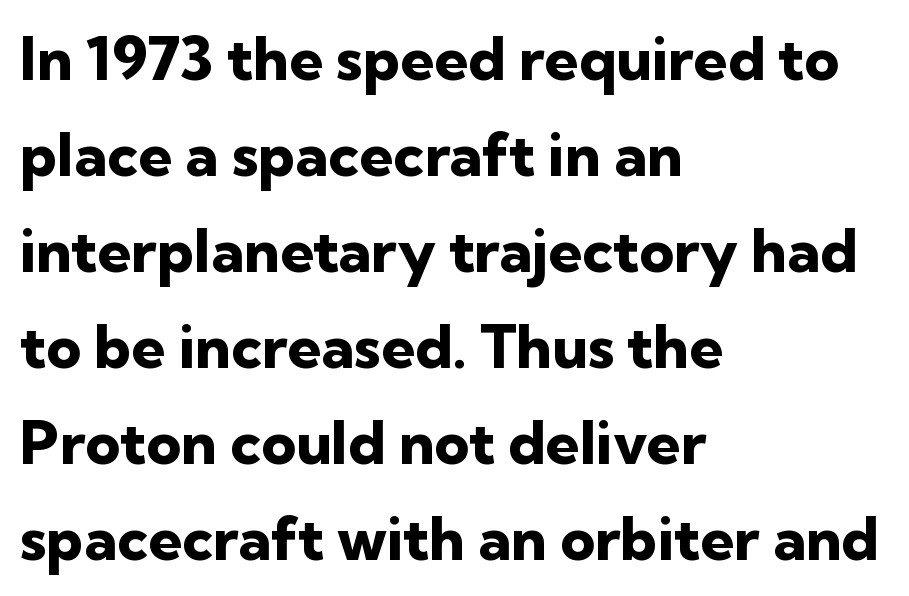
Q: Is the text bold? A: Yes.
Q: Is the text italic (slanted)? A: No, it is upright.
Q: Is the typeface a serif or a sans-serif typeface? A: Sans-serif.
Q: Is the text underlined? A: No.
Q: How is the paragraph aligned? A: Left-aligned.
Q: Is the spacing between letters normal or unusually wide? A: Normal.
Q: Is the spacing between lines tight, normal or loose? A: Normal.
Q: Width (condensed, normal, or wide)? A: Normal.
Q: Stroke contrast? A: Low.
Q: x-height? A: Medium.
Q: Monospaced? A: No.
